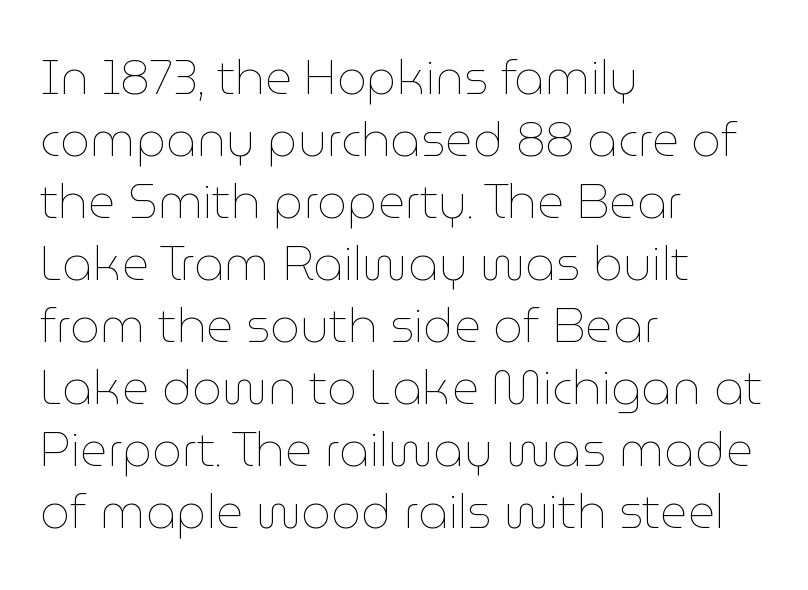
You can tell it's not italic because the verticals are truly vertical. Nothing unusual about the tracking: characters are spaced as the font intends. Spacing verdict: proportional, widths tailored to each character. The foot of each line stays bare and open.
